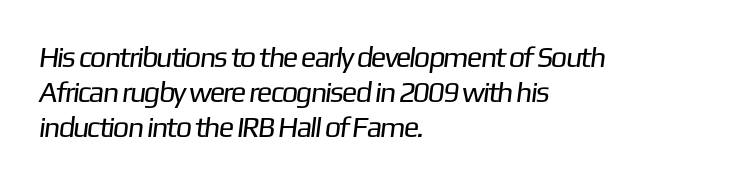
No letter is thick-stroked: the sample isn't bold. The specimen omits any rule beneath the text block's lines. Unlike a traditional serif, this face leaves its strokes unadorned. The tracking reads as untouched default to a designer's eye. Each letter keeps its own natural width here, so spacing adapts to shape.
